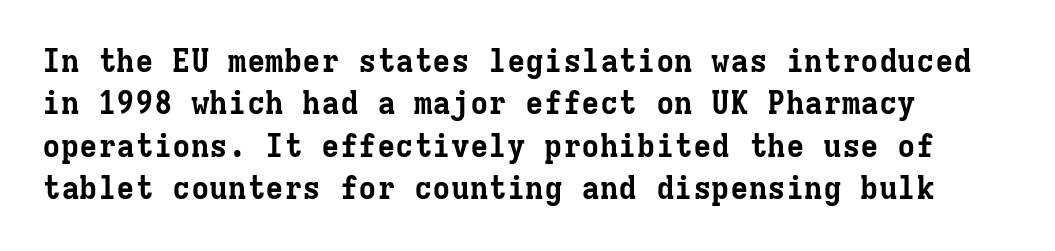
This sample has the even, mechanical cadence of fixed-width lettering. Posture: upright roman. I'd call this a serif setting — the letters wear small feet. Rule under the text: the space is simply empty. Characters follow at the spacing the type designer built in.
